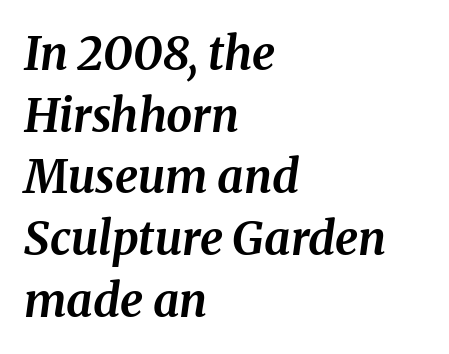
A typesetter would call this proportional, since set widths differ per character. The lettering tilts uniformly, giving the passage an italic look. Horizontal bands of white between lines are of average thickness. Leftover space on each line is placed entirely after the last word. Lines of text with bare space underneath.
